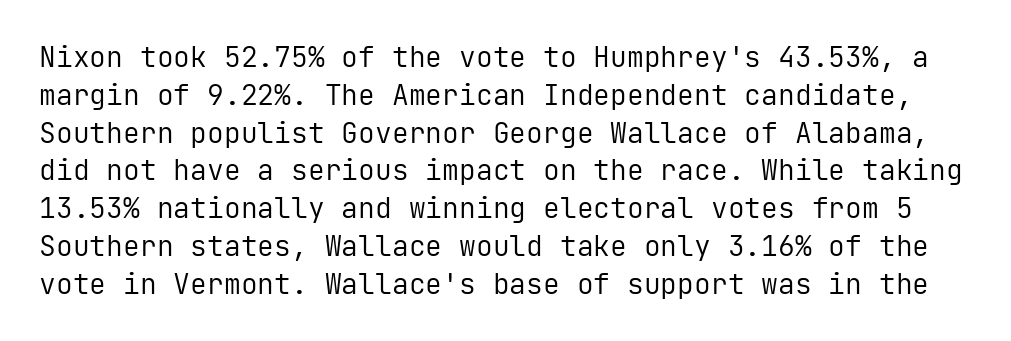
{"serif": "no", "italic": "no", "bold": "no", "weight": "regular", "width": "normal", "stroke_contrast": "low", "x_height": "medium", "monospaced": "yes", "underline": "no", "line_spacing": "normal", "line_spacing_ratio": 1.35, "letter_spacing": "normal", "letter_spacing_em": 0.0, "glyph_px": 28}
